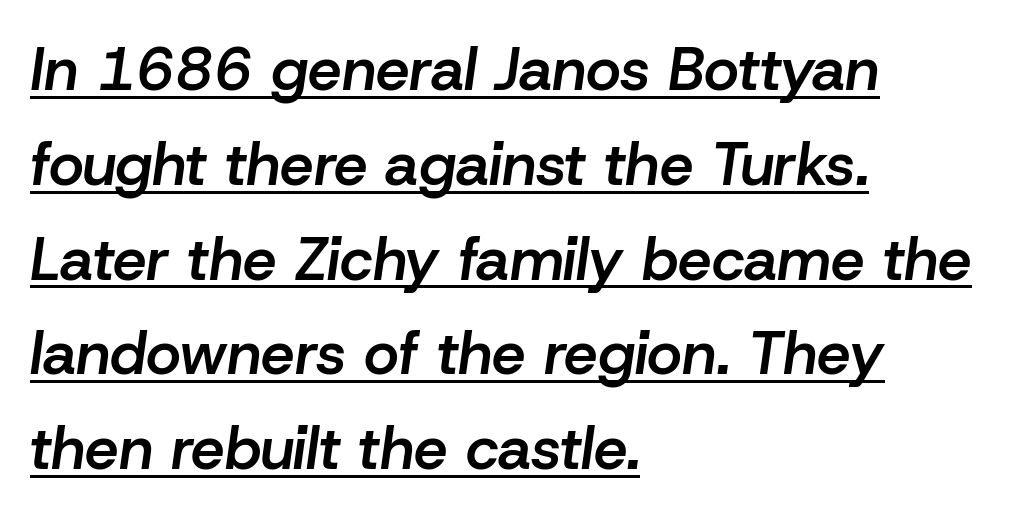
{"italic": "yes", "lean": "right", "slant_degrees": 8, "bold": "semi", "weight": "semibold", "width": "normal", "stroke_contrast": "low", "x_height": "medium", "monospaced": "no", "underline": "yes", "align": "left", "line_spacing": "normal", "line_spacing_ratio": 1.58, "letter_spacing": "normal", "letter_spacing_em": 0.0, "glyph_px": 60}
